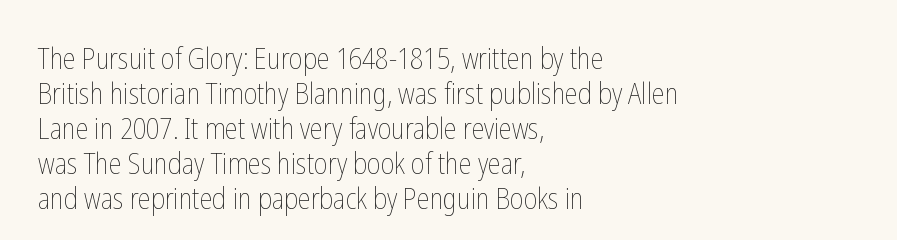
Descenders are the only things crossing below the line. The font's upright variant was chosen for this text. You could not count columns in this text — the font is proportionally spaced. Stroke mass is kept to a normal reading level or below. Tracking value appears to be zero — textbook default spacing. The lines in this sample share a left origin and differ only in where they stop.
